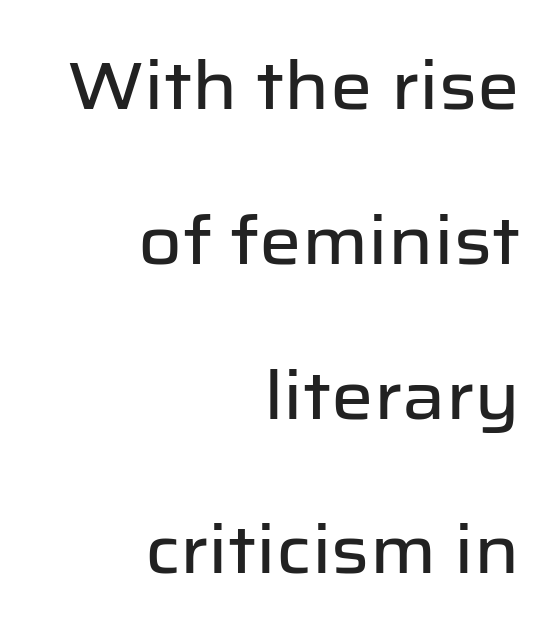
Compared with typical paragraphs, the rows here are farther apart. Is this a fixed-width face? No — the glyphs have proportional, varying widths. The strip under each line holds only bare page. You can tell from the bare stems that sans-serif type was used.
